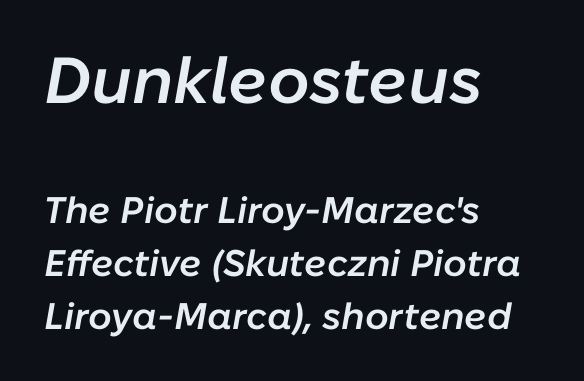
Plain, unruled lines of type. A typesetter would call this proportional, since set widths differ per character. Evenly set lines give the paragraph a standard silhouette. The characters look somewhat weighty, a semibold short of true bold. An italicized treatment has been applied to the whole sample. Top chunk: large. Bottom chunk: small.
